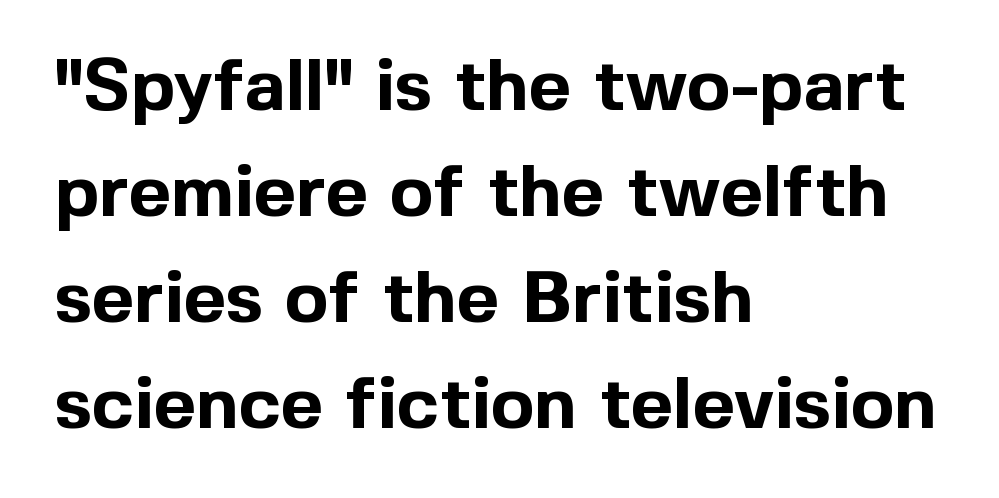
Q: Is the text bold? A: Yes.
Q: Is the text italic (slanted)? A: No, it is upright.
Q: Is the typeface a serif or a sans-serif typeface? A: Sans-serif.
Q: Is the text underlined? A: No.
Q: How is the paragraph aligned? A: Left-aligned.
Q: Is the spacing between letters normal or unusually wide? A: Normal.
Q: Is the spacing between lines tight, normal or loose? A: Normal.
Q: Width (condensed, normal, or wide)? A: Normal.
Q: x-height? A: Medium.
Q: Monospaced? A: No.
